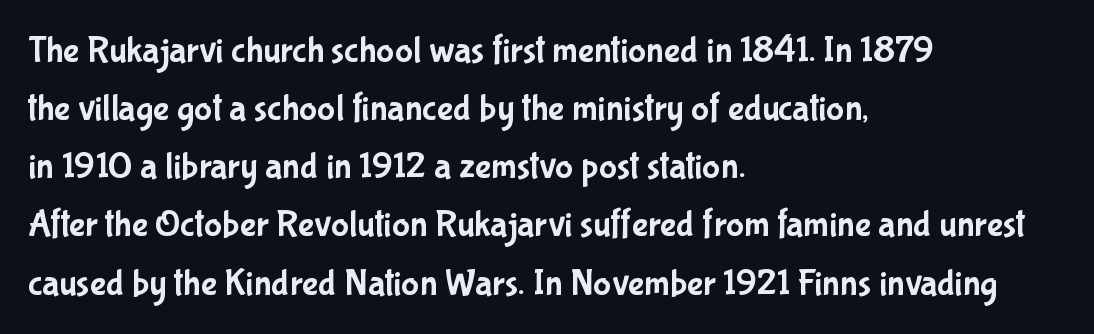
Q: Is the text italic (slanted)? A: No, it is upright.
Q: Is the typeface a serif or a sans-serif typeface? A: Sans-serif.
Q: Is the text underlined? A: No.
Q: How is the paragraph aligned? A: Left-aligned.
Q: Is the spacing between letters normal or unusually wide? A: Normal.
Q: Is the spacing between lines tight, normal or loose? A: Normal.
Q: Width (condensed, normal, or wide)? A: Condensed.
Q: Stroke contrast? A: Low.
Q: x-height? A: Medium.
Q: Monospaced? A: No.
